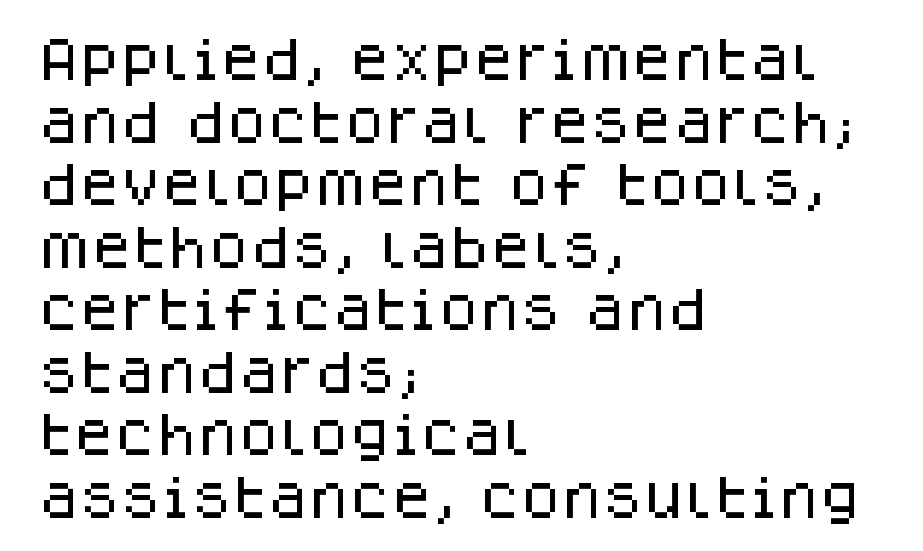
The image shows 47 px sans-serif type, upright; set left-aligned, normal line spacing (1.33x), normal letter spacing, not underlined; low stroke contrast and a large x-height.
